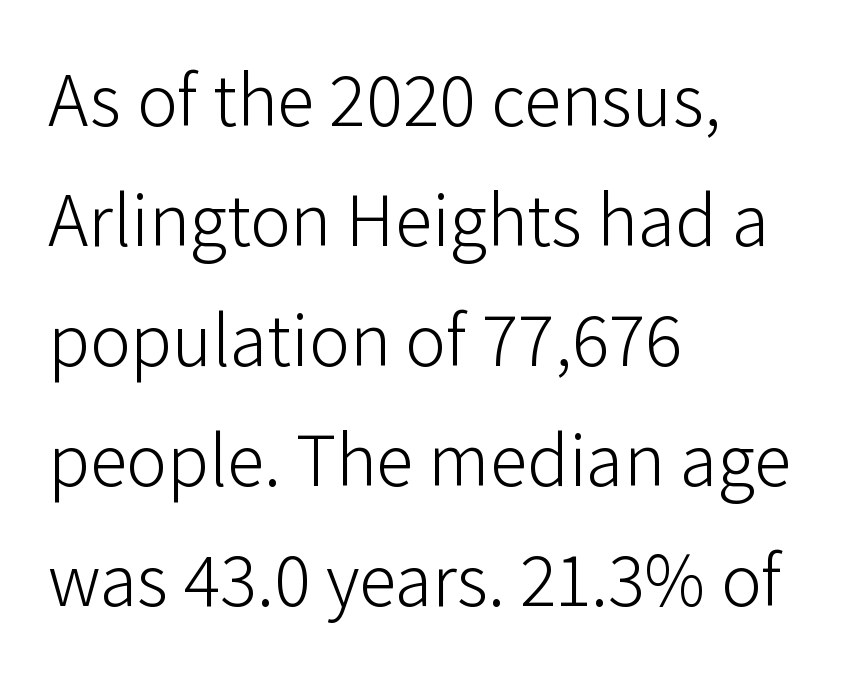
Q: Is the text bold? A: No.
Q: Is the text italic (slanted)? A: No, it is upright.
Q: Is the typeface a serif or a sans-serif typeface? A: Sans-serif.
Q: Is the text underlined? A: No.
Q: How is the paragraph aligned? A: Left-aligned.
Q: Is the spacing between letters normal or unusually wide? A: Normal.
Q: Is the spacing between lines tight, normal or loose? A: Normal.
Q: Width (condensed, normal, or wide)? A: Normal.
Q: Stroke contrast? A: Low.
Q: x-height? A: Medium.
Q: Monospaced? A: No.
